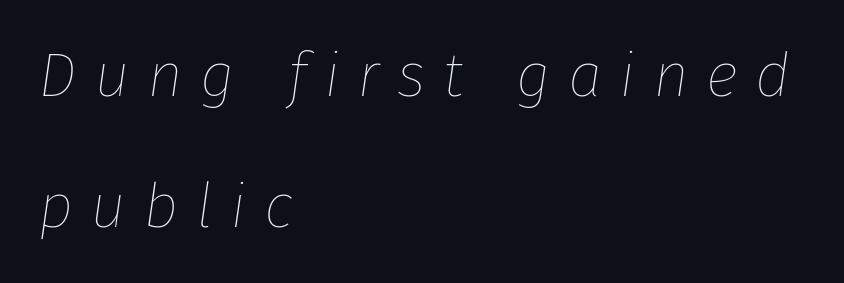
The setting favours the left margin, as ordinary paragraphs usually do. The rendering applies a slant to the glyphs. In terms of leading, this rendering errs on the spacious side. Is the type heavy? It reads as light-to-regular instead.
